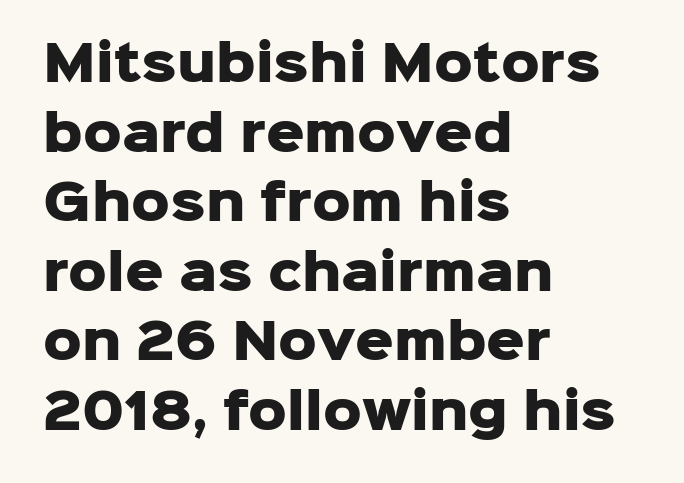
Q: Is the text bold? A: Yes.
Q: Is the text italic (slanted)? A: No, it is upright.
Q: Is the typeface a serif or a sans-serif typeface? A: Sans-serif.
Q: Is the text underlined? A: No.
Q: How is the paragraph aligned? A: Left-aligned.
Q: Is the spacing between letters normal or unusually wide? A: Normal.
Q: Is the spacing between lines tight, normal or loose? A: Normal.
Q: Width (condensed, normal, or wide)? A: Normal.
Q: Stroke contrast? A: Low.
Q: x-height? A: Medium.
Q: Monospaced? A: No.
